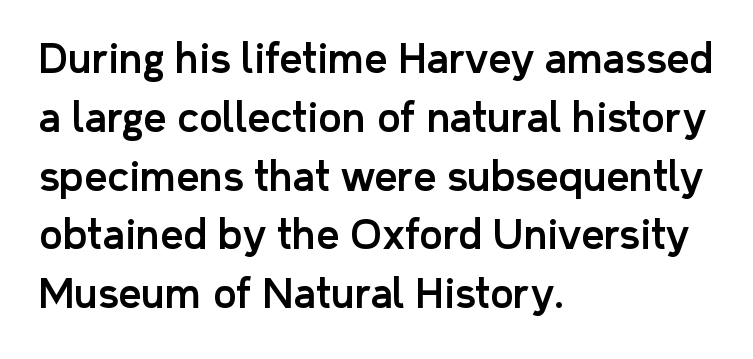
The image shows 40 px sans-serif type, upright; set left-aligned, normal line spacing (1.47x), normal letter spacing, not underlined; low stroke contrast and a medium x-height.
